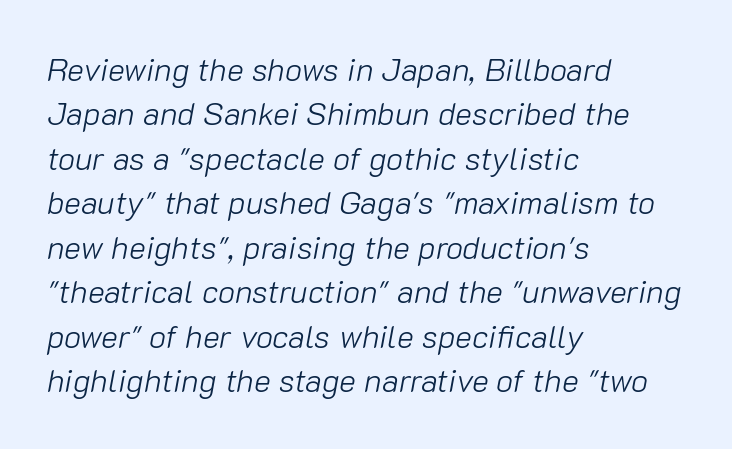
The image shows 32 px light type, italic (leaning right); set left-aligned, normal line spacing (1.39x), normal letter spacing, not underlined; low stroke contrast and a medium x-height.
